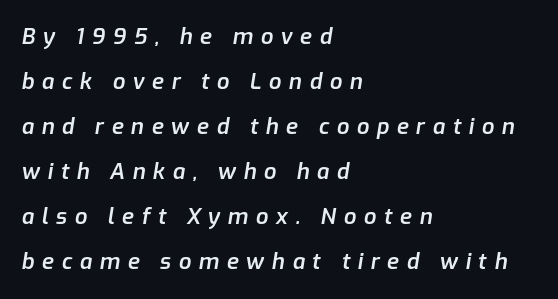
Q: Is the text bold? A: Semi-bold.
Q: Is the text italic (slanted)? A: Yes, it leans right by about 9 degrees.
Q: Is the text underlined? A: No.
Q: How is the paragraph aligned? A: Left-aligned.
Q: Is the spacing between letters normal or unusually wide? A: Unusually wide.
Q: Is the spacing between lines tight, normal or loose? A: Loose.
